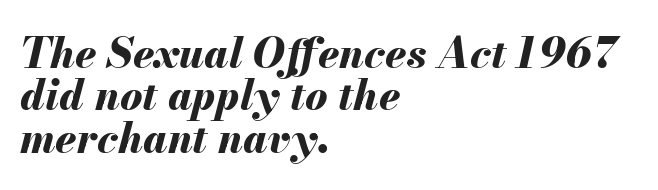
{"italic": "yes", "lean": "right", "slant_degrees": 13, "bold": "yes", "weight": "bold", "width": "normal", "stroke_contrast": "medium", "x_height": "small", "monospaced": "no", "underline": "no", "align": "left", "line_spacing": "tight", "line_spacing_ratio": 1.01, "letter_spacing": "normal", "letter_spacing_em": 0.0, "glyph_px": 42}
